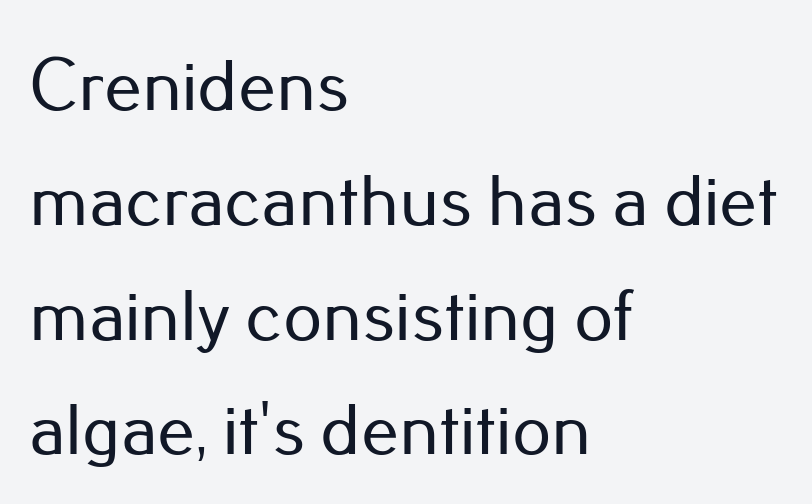
Spacing verdict: proportional, widths tailored to each character. This rendering uses left alignment, leaving the right contour irregular. Typographically, this falls in the sans-serif category. A bare baseline throughout the passage. A typesetter would mark this as roman, not italic. This rendering leaves character spacing at its baseline value.
